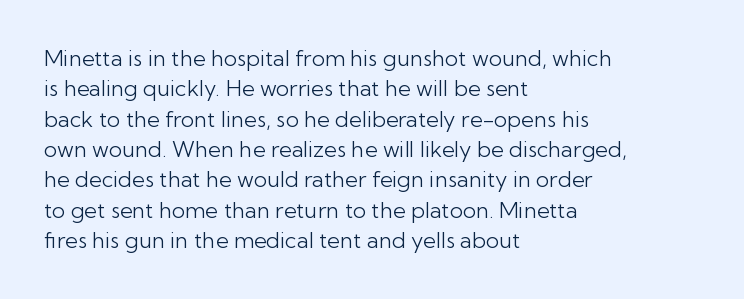
A quiet, ordinary-to-light weight characterises the typeface. The text block is weighted toward the left margin, trailing off unevenly rightward. This rendering leaves character spacing at its baseline value. Characters remain perfectly vertical along every line. The strip under each line holds only bare page.
